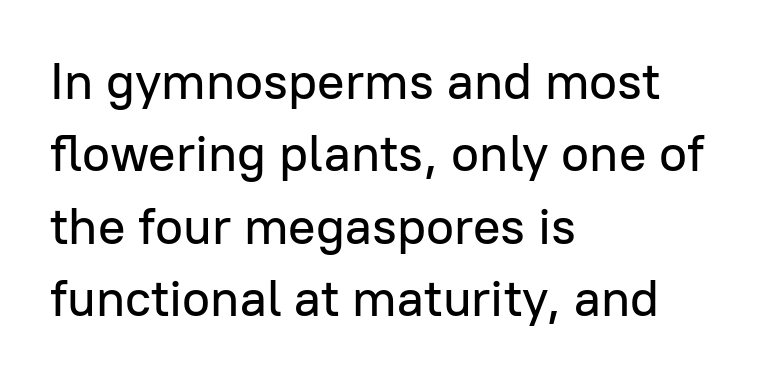
This is sans-serif lettering, the kind often seen on screens and signage. Do the characters align in a grid? No, the font is proportional. Students, observe: this is what conventionally led text looks like. Check under the words: just untouched page.
